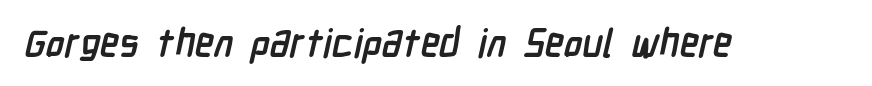
Students, note that the glyphs here touch the page at normal intervals. Do the characters align in a grid? No, the font is proportional. Serifs: no, the terminals of the letterforms are clean. The area under the type is left untouched.
